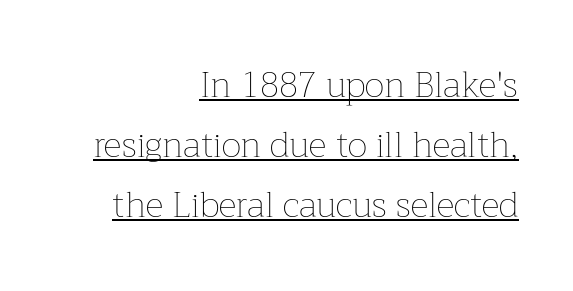
The image shows 35 px thin type, upright; set right-aligned, line spacing 1.71x, normal letter spacing, underlined; low stroke contrast and a medium x-height.
